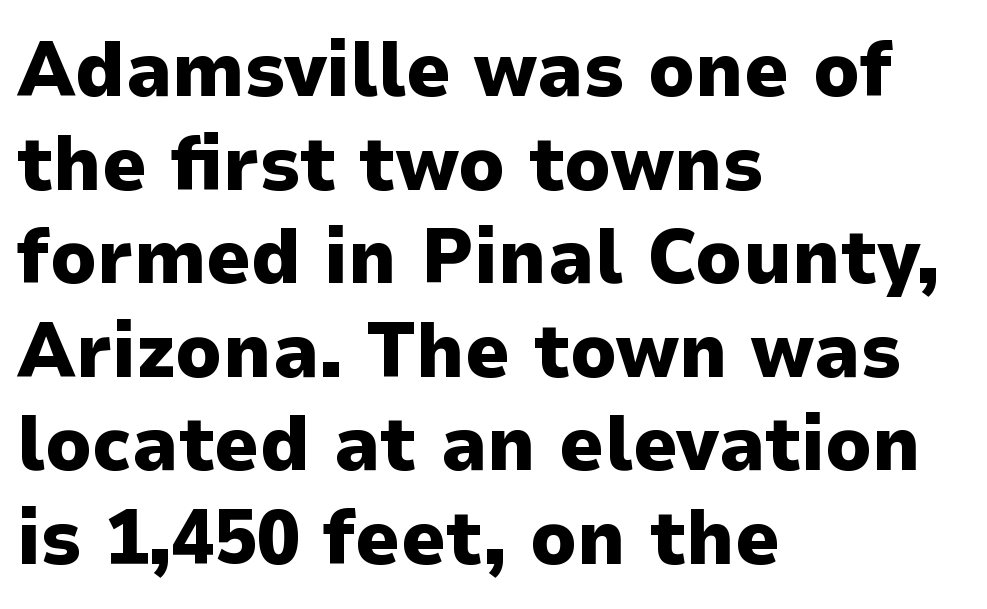
The characters display no serif detailing; their extremities are plain. Characters follow at the spacing the type designer built in. This sample uses an upright cut, with every glyph sitting square on the baseline. Thick stems and heavy bowls — unmistakably bold. Clear beneath every line of the passage. These lines are rendered in a variable-pitch font.
